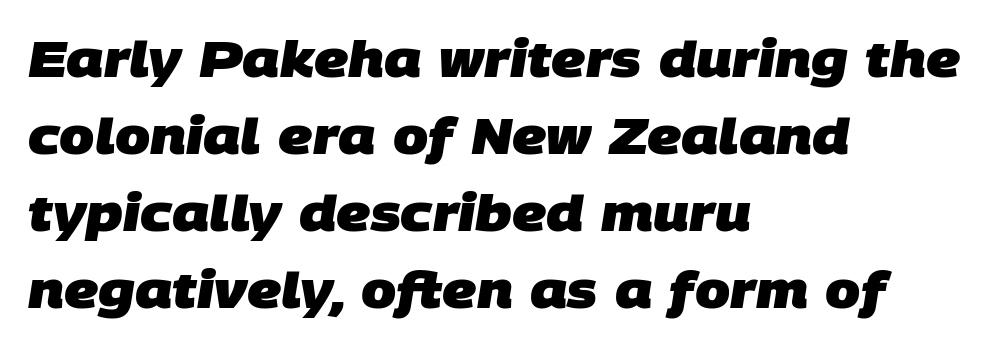
Visually the block forms a straight wall on the left and a jagged coastline on the right. Students, observe: this is what conventionally led text looks like. Has an underline been added? It has not. Strong, thick strokes mark this as bold type. The passage shown is typed in a proportional face where columns would drift.
